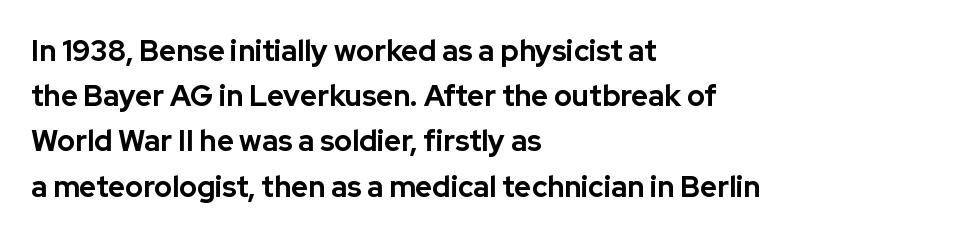
Q: Is the text bold? A: Yes.
Q: Is the text italic (slanted)? A: No, it is upright.
Q: Is the typeface a serif or a sans-serif typeface? A: Sans-serif.
Q: Is the text underlined? A: No.
Q: How is the paragraph aligned? A: Left-aligned.
Q: Is the spacing between letters normal or unusually wide? A: Normal.
Q: Is the spacing between lines tight, normal or loose? A: Normal.
Q: Width (condensed, normal, or wide)? A: Normal.
Q: Stroke contrast? A: Low.
Q: x-height? A: Medium.
Q: Monospaced? A: No.
